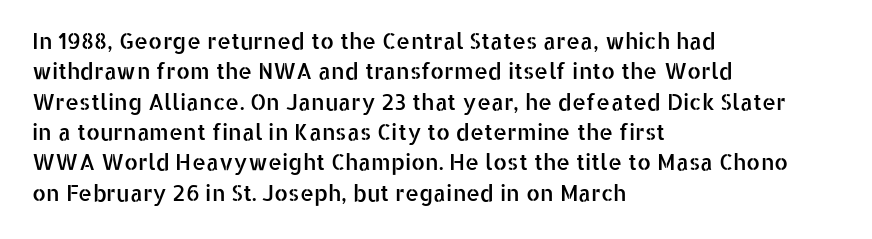
The image shows 22 px text type, upright; set left-aligned, normal line spacing (1.38x), normal letter spacing, not underlined.
